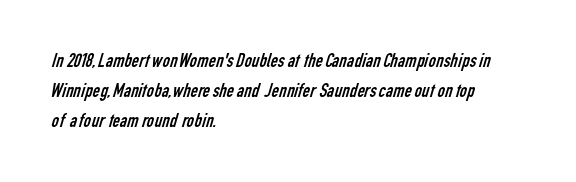
The image shows 20 px text type; set left-aligned, normal line spacing (1.5x), normal letter spacing, not underlined.
